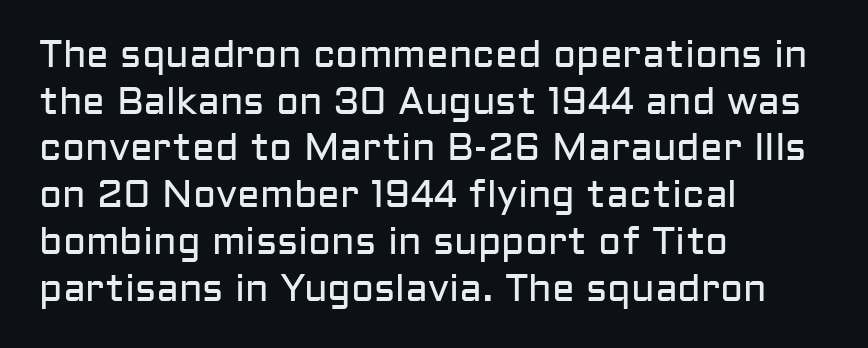
{"serif": "no", "italic": "no", "bold": "no", "weight": "regular", "width": "normal", "stroke_contrast": "low", "x_height": "medium", "monospaced": "no", "underline": "no", "align": "left", "line_spacing_ratio": 1.23, "letter_spacing": "normal", "letter_spacing_em": 0.0, "glyph_px": 38}
